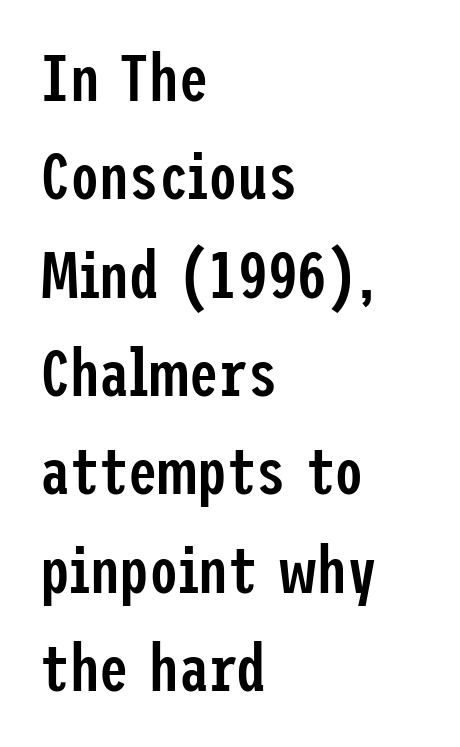
Q: Is the text bold? A: Semi-bold.
Q: Is the text italic (slanted)? A: No, it is upright.
Q: Is the typeface a serif or a sans-serif typeface? A: Sans-serif.
Q: Is the text underlined? A: No.
Q: How is the paragraph aligned? A: Left-aligned.
Q: Is the spacing between letters normal or unusually wide? A: Normal.
Q: Is the spacing between lines tight, normal or loose? A: Normal.
Q: Width (condensed, normal, or wide)? A: Condensed.
Q: Stroke contrast? A: Low.
Q: x-height? A: Medium.
